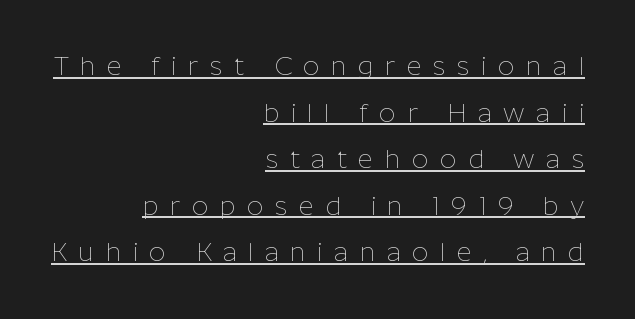
Q: Is the text bold? A: No.
Q: Is the text italic (slanted)? A: No, it is upright.
Q: Is the text underlined? A: Yes.
Q: How is the paragraph aligned? A: Right-aligned.
Q: Is the spacing between letters normal or unusually wide? A: Unusually wide.
